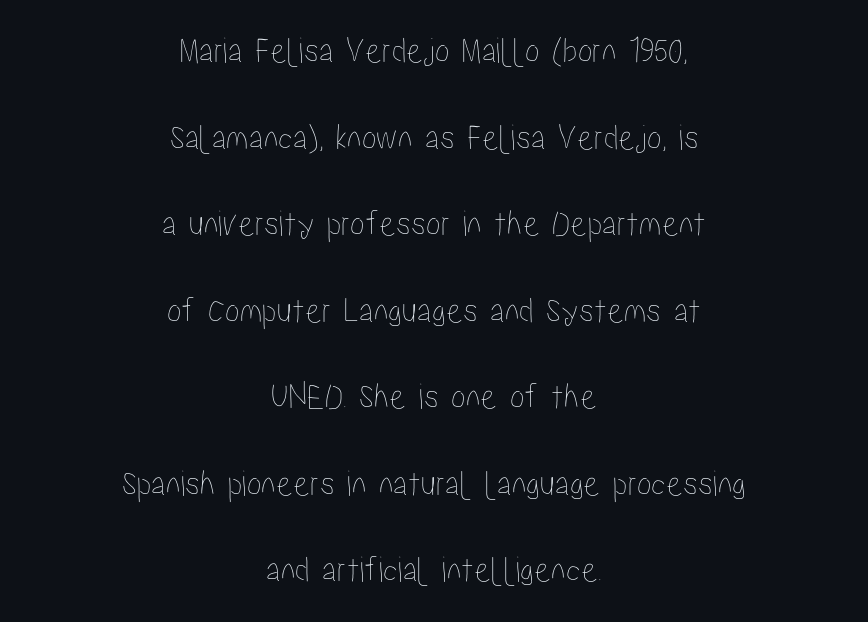
The lines in this sample share a center point and differ in where they start and stop. You could not count columns in this text — the font is proportionally spaced. The type sits square on the baseline with zero lean. The space between consecutive lines is lavish. The horizontal fit of the characters is conventional and even.
